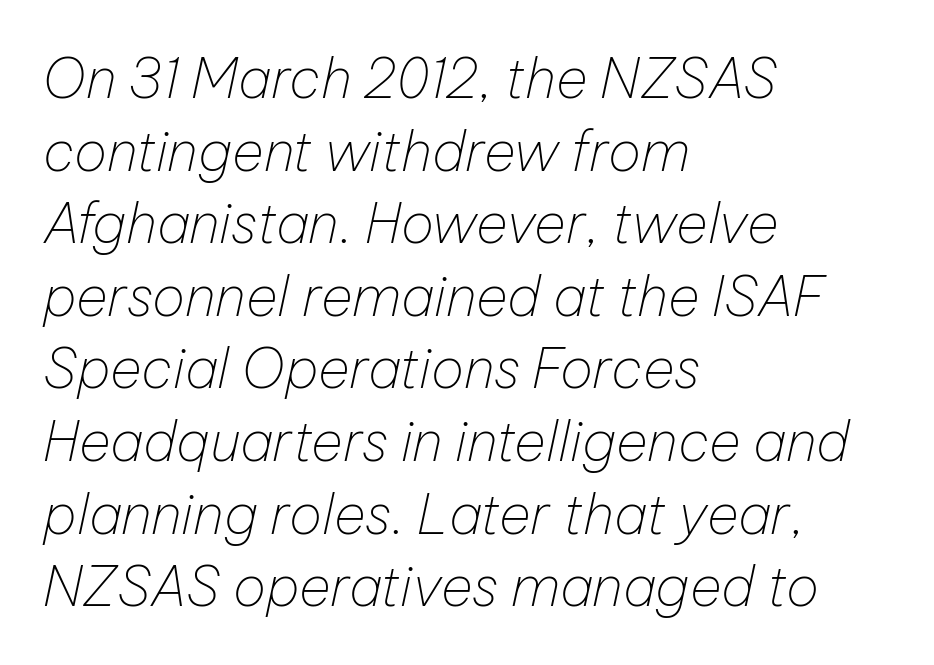
{"italic": "yes", "lean": "right", "slant_degrees": 12, "bold": "no", "weight": "thin", "width": "normal", "stroke_contrast": "low", "x_height": "medium", "monospaced": "no", "underline": "no", "align": "left", "line_spacing": "normal", "line_spacing_ratio": 1.32, "letter_spacing": "normal", "letter_spacing_em": 0.0, "glyph_px": 55}
